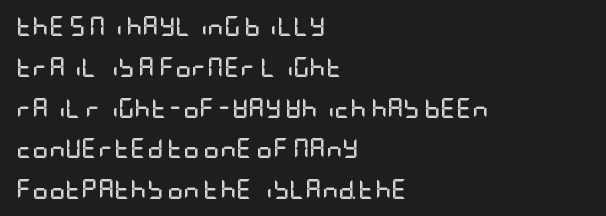
The image shows 20 px bold type, upright; set left-aligned, loose line spacing (2.04x), normal letter spacing, not underlined.
